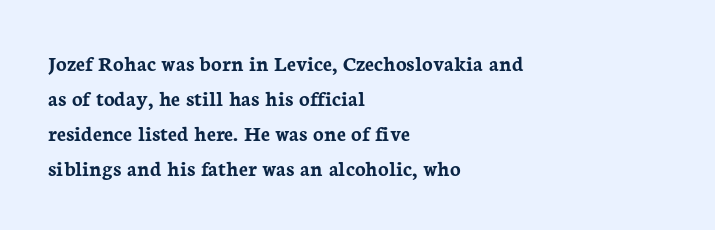
{"italic": "no", "bold": "yes", "underline": "no", "align": "left", "line_spacing": "normal", "line_spacing_ratio": 1.59, "letter_spacing": "normal", "letter_spacing_em": 0.0, "glyph_px": 22}
